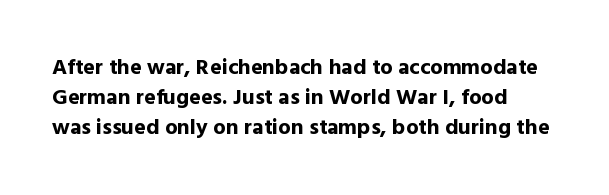
The image shows 22 px bold type, upright; set normal line spacing (1.36x), normal letter spacing, not underlined.
